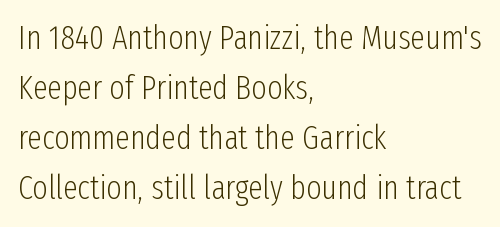
Q: Is the text bold? A: No.
Q: Is the text italic (slanted)? A: No, it is upright.
Q: Is the typeface a serif or a sans-serif typeface? A: Sans-serif.
Q: Is the text underlined? A: No.
Q: How is the paragraph aligned? A: Left-aligned.
Q: Is the spacing between letters normal or unusually wide? A: Normal.
Q: Is the spacing between lines tight, normal or loose? A: Normal.
Q: Width (condensed, normal, or wide)? A: Condensed.
Q: Stroke contrast? A: Low.
Q: x-height? A: Medium.
Q: Monospaced? A: No.
